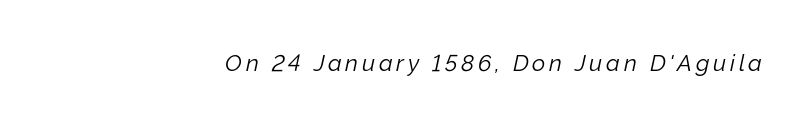
The paragraph has a hard right edge and a soft left edge. A light-to-regular cut is what we see here. Type without underlining. The letters are slanted; this is an italic face.
